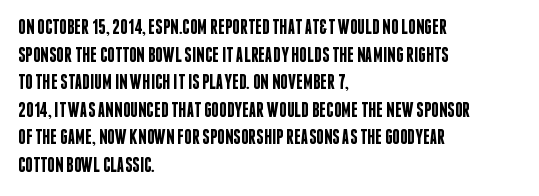
The image shows 21 px text type, upright; set left-aligned, normal line spacing (1.31x), normal letter spacing, not underlined.
